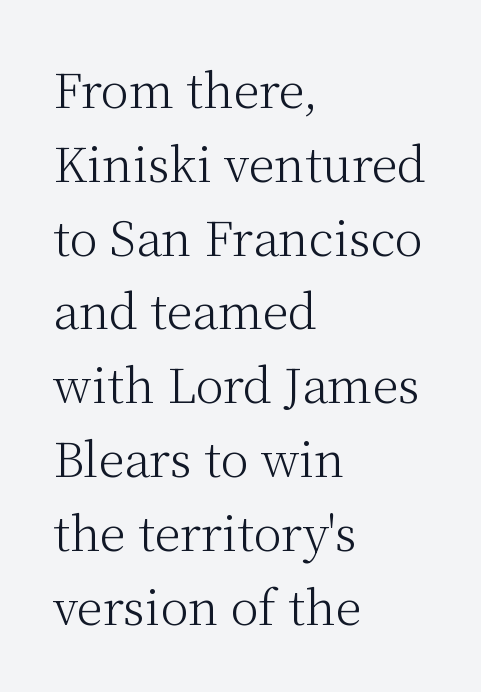
{"serif": "yes", "italic": "no", "bold": "no", "weight": "light", "width": "normal", "stroke_contrast": "medium", "x_height": "medium", "monospaced": "no", "underline": "no", "align": "left", "line_spacing": "normal", "line_spacing_ratio": 1.57, "letter_spacing": "normal", "letter_spacing_em": 0.0, "glyph_px": 47}
